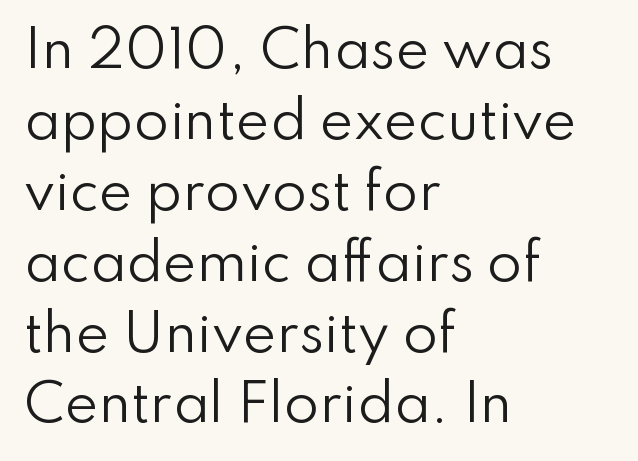
{"serif": "no", "italic": "no", "bold": "no", "weight": "regular", "width": "normal", "stroke_contrast": "low", "x_height": "small", "monospaced": "no", "underline": "no", "align": "left", "line_spacing": "normal", "line_spacing_ratio": 1.39, "letter_spacing": "normal", "letter_spacing_em": 0.0, "glyph_px": 51}
